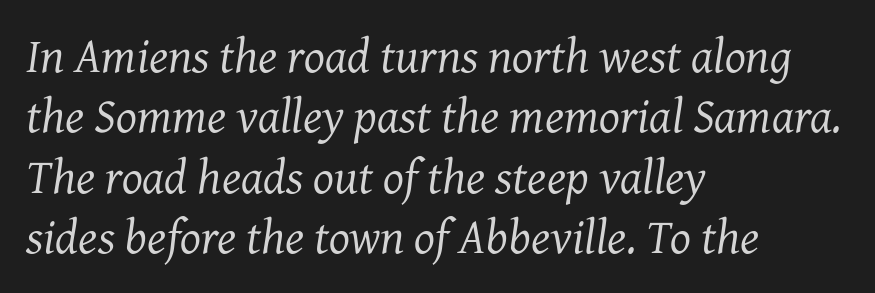
The image shows 49 px regular-weight serif type, italic (leaning right); set left-aligned, line spacing 1.23x, normal letter spacing, not underlined; medium stroke contrast and a medium x-height.
